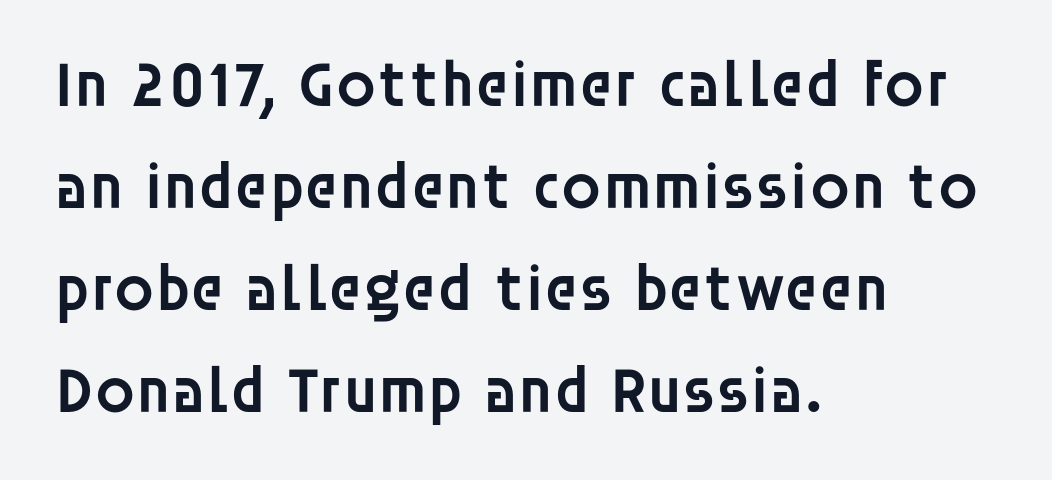
The passage shown is not underscored anywhere. A classic flush-left, rag-right setting is used for this passage. The designer went with a sans here, leaving each stem footless. Each letter keeps its own natural width here, so spacing adapts to shape. The strokes are fattened partway — semibold, not bold.
